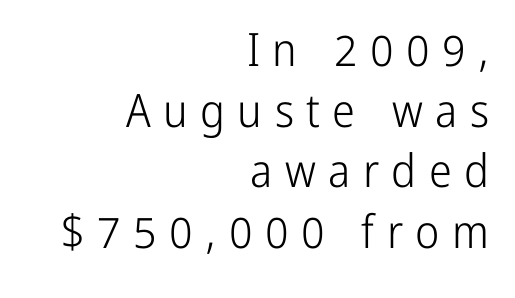
The image shows 46 px light, condensed sans-serif type, upright; set right-aligned, normal line spacing (1.32x), unusually wide letter spacing (+0.27 em), not underlined; low stroke contrast and a medium x-height.
